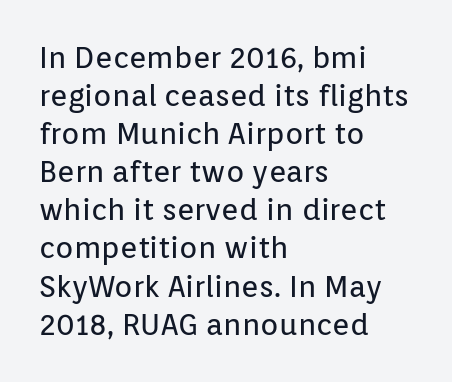
Stems and bowls with no extra thickness — not bold. You could call the tracking neutral — neither tight nor loose. Is this a fixed-width face? No — the glyphs have proportional, varying widths. The font family rendered here belongs to the sans-serif group.
